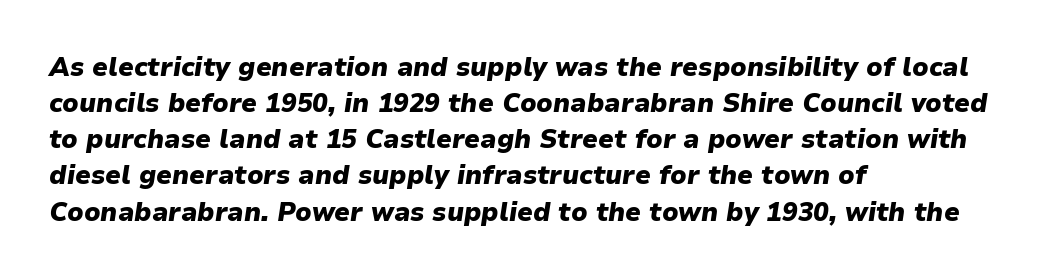
The image shows 26 px bold type, italic (leaning right); set left-aligned, normal line spacing (1.39x), normal letter spacing, not underlined.
